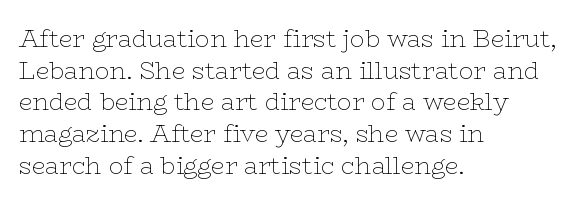
Q: Is the text bold? A: No.
Q: Is the text italic (slanted)? A: No, it is upright.
Q: Is the text underlined? A: No.
Q: How is the paragraph aligned? A: Left-aligned.
Q: Is the spacing between letters normal or unusually wide? A: Normal.
Q: Is the spacing between lines tight, normal or loose? A: Normal.
